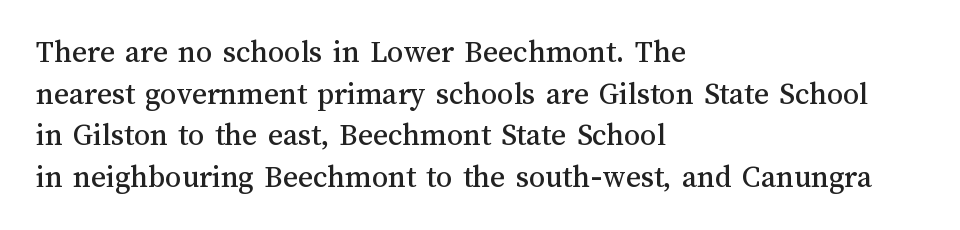
The image shows 32 px text type, upright; set left-aligned, normal line spacing (1.3x), normal letter spacing, not underlined; medium stroke contrast and a medium x-height.
